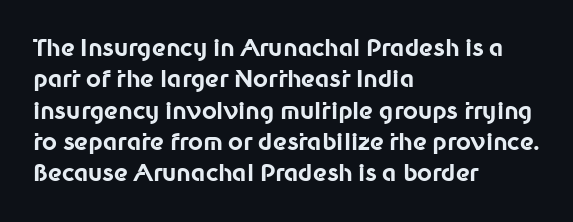
{"italic": "no", "bold": "yes", "underline": "no", "align": "left", "line_spacing": "normal", "line_spacing_ratio": 1.36, "letter_spacing": "normal", "letter_spacing_em": 0.0, "glyph_px": 23}
